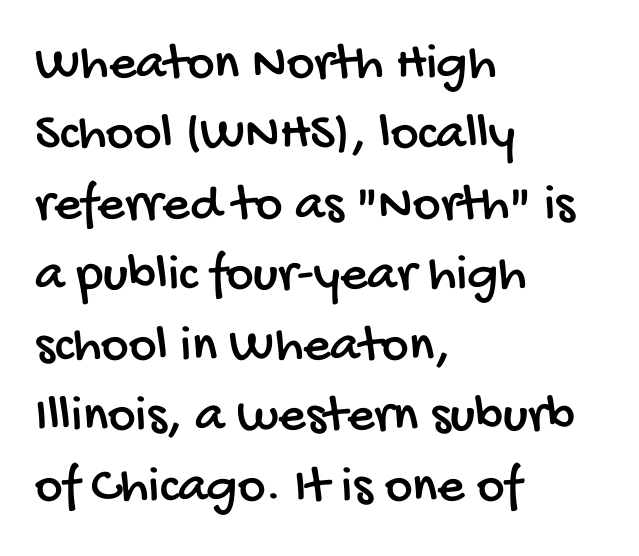
{"serif": "no", "width": "condensed", "stroke_contrast": "low", "x_height": "large", "monospaced": "no", "underline": "no", "align": "left", "line_spacing": "normal", "line_spacing_ratio": 1.33, "letter_spacing": "normal", "letter_spacing_em": 0.0, "glyph_px": 53}
